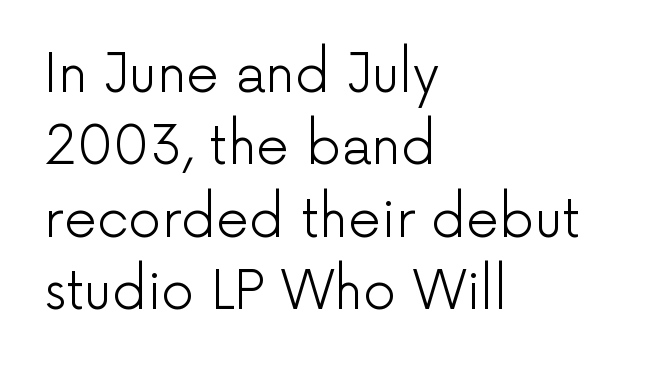
{"serif": "no", "italic": "no", "bold": "no", "weight": "light", "width": "normal", "stroke_contrast": "low", "x_height": "medium", "monospaced": "no", "underline": "no", "align": "left", "line_spacing": "normal", "line_spacing_ratio": 1.39, "letter_spacing": "normal", "letter_spacing_em": 0.0, "glyph_px": 52}
